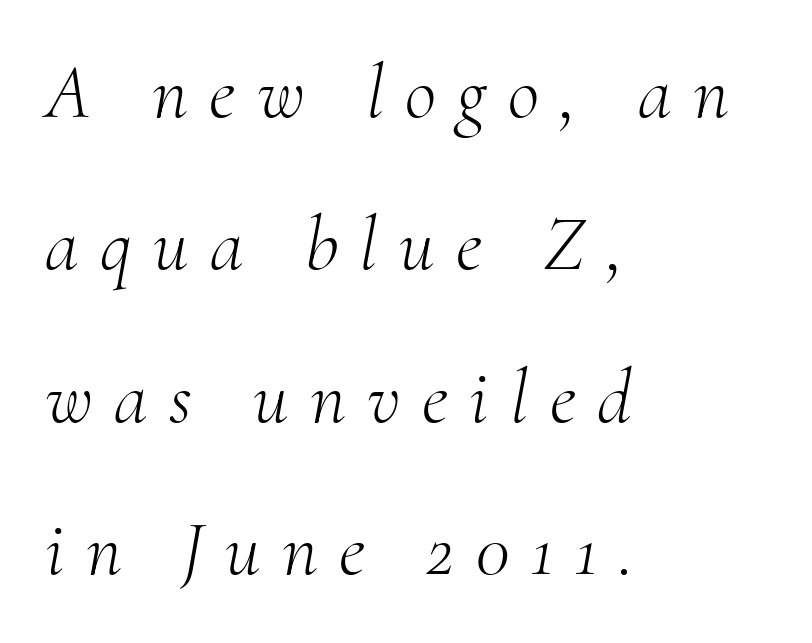
Q: Is the text bold? A: No.
Q: Is the text italic (slanted)? A: Yes, it leans right by about 10 degrees.
Q: Is the typeface a serif or a sans-serif typeface? A: Serif.
Q: Is the text underlined? A: No.
Q: How is the paragraph aligned? A: Left-aligned.
Q: Is the spacing between letters normal or unusually wide? A: Unusually wide.
Q: Is the spacing between lines tight, normal or loose? A: Loose.
Q: Width (condensed, normal, or wide)? A: Normal.
Q: Stroke contrast? A: Medium.
Q: x-height? A: Small.
Q: Monospaced? A: No.
